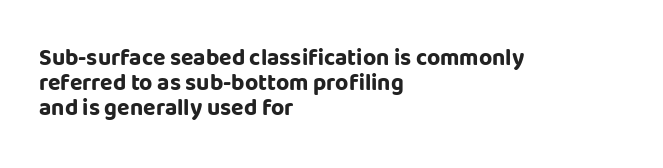
{"italic": "no", "bold": "yes", "underline": "no", "align": "left", "line_spacing": "tight", "line_spacing_ratio": 1.08, "letter_spacing": "normal", "letter_spacing_em": 0.0, "glyph_px": 23}
